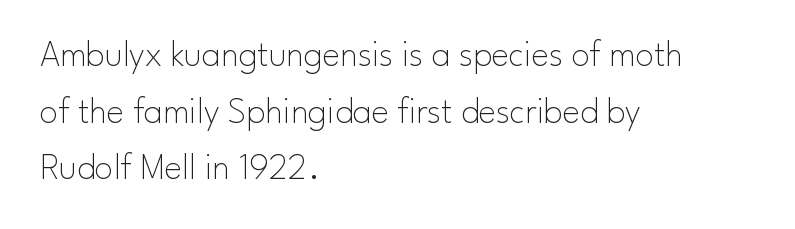
Q: Is the text bold? A: No.
Q: Is the text italic (slanted)? A: No, it is upright.
Q: Is the typeface a serif or a sans-serif typeface? A: Sans-serif.
Q: Is the text underlined? A: No.
Q: How is the paragraph aligned? A: Left-aligned.
Q: Is the spacing between letters normal or unusually wide? A: Normal.
Q: Is the spacing between lines tight, normal or loose? A: Normal.
Q: Width (condensed, normal, or wide)? A: Normal.
Q: Stroke contrast? A: Low.
Q: x-height? A: Small.
Q: Monospaced? A: No.
